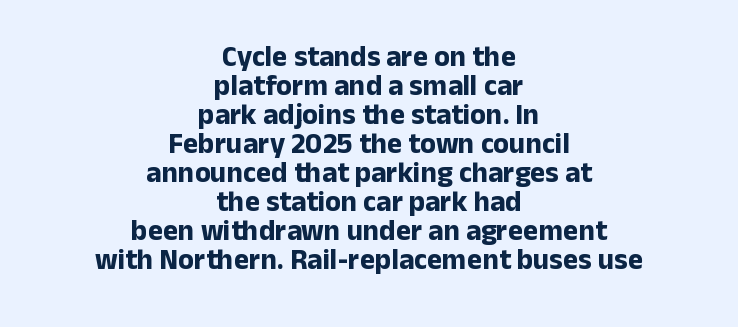
The image shows 29 px bold sans-serif type, upright; set centered, tight line spacing (1.0x), normal letter spacing, not underlined; low stroke contrast and a medium x-height.
